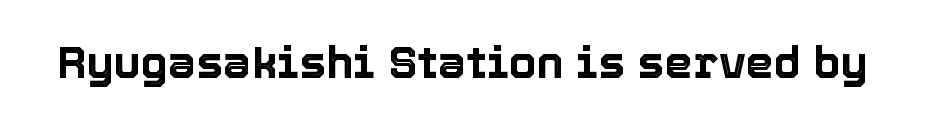
The image shows 45 px text type, upright; set normal letter spacing, not underlined; a medium x-height.
